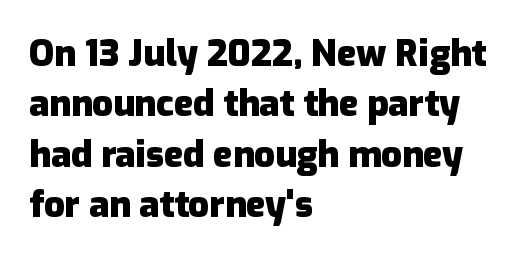
{"serif": "no", "italic": "no", "bold": "yes", "weight": "heavy", "width": "normal", "stroke_contrast": "low", "x_height": "medium", "monospaced": "no", "underline": "no", "align": "left", "line_spacing": "normal", "line_spacing_ratio": 1.4, "letter_spacing": "normal", "letter_spacing_em": 0.0, "glyph_px": 36}
